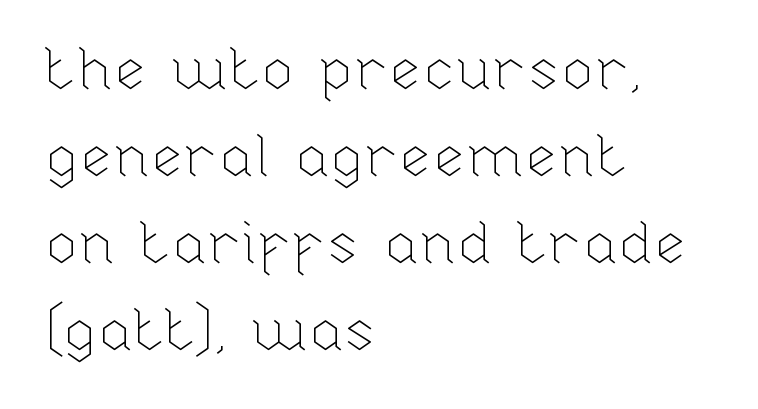
Q: Is the text bold? A: No.
Q: Is the text italic (slanted)? A: No, it is upright.
Q: Is the text underlined? A: No.
Q: How is the paragraph aligned? A: Left-aligned.
Q: Is the spacing between letters normal or unusually wide? A: Normal.
Q: Is the spacing between lines tight, normal or loose? A: Normal.
Q: Width (condensed, normal, or wide)? A: Normal.
Q: Stroke contrast? A: Low.
Q: x-height? A: Medium.
Q: Monospaced? A: No.
